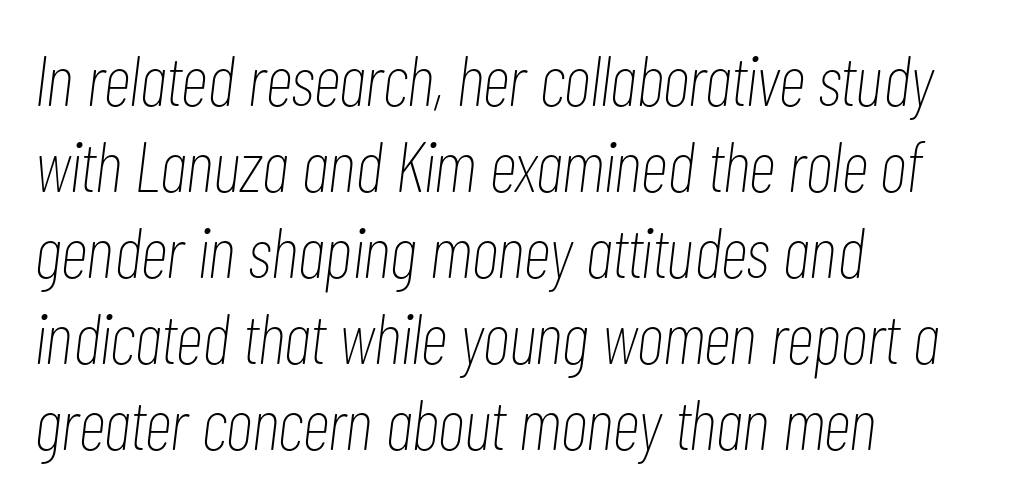
{"italic": "yes", "lean": "right", "slant_degrees": 7, "bold": "no", "weight": "thin", "width": "condensed", "stroke_contrast": "low", "x_height": "medium", "monospaced": "no", "underline": "no", "align": "left", "line_spacing_ratio": 1.21, "letter_spacing": "normal", "letter_spacing_em": 0.0, "glyph_px": 71}
